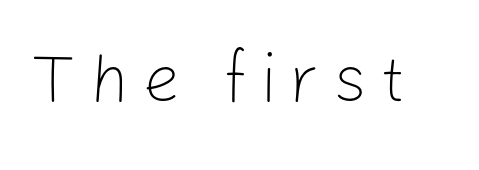
Q: Is the text bold? A: No.
Q: Is the text italic (slanted)? A: No, it is upright.
Q: Is the typeface a serif or a sans-serif typeface? A: Sans-serif.
Q: Is the text underlined? A: No.
Q: Width (condensed, normal, or wide)? A: Normal.
Q: Stroke contrast? A: Low.
Q: x-height? A: Medium.
Q: Monospaced? A: No.
